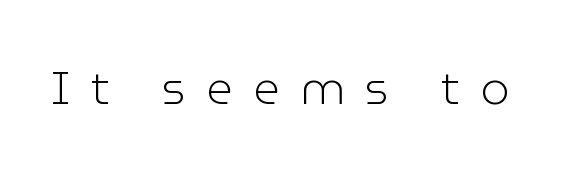
The image shows 46 px light sans-serif type, upright; set unusually wide letter spacing (+0.44 em), not underlined; low stroke contrast and a medium x-height.
